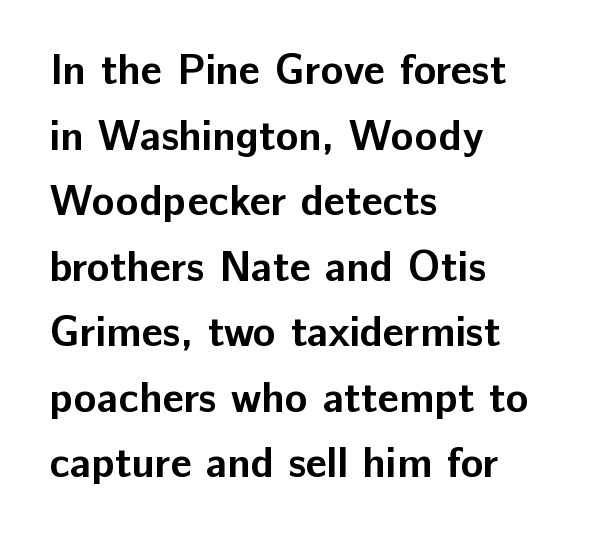
The image shows 42 px bold sans-serif type, upright; set left-aligned, normal line spacing (1.56x), normal letter spacing, not underlined; low stroke contrast and a medium x-height.
